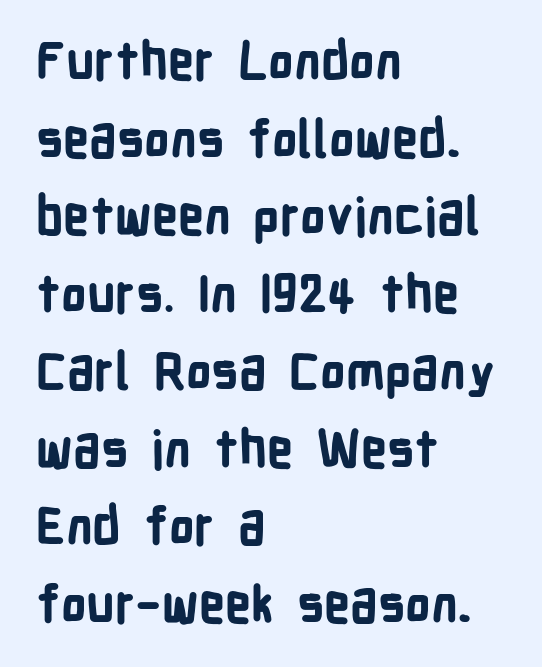
The image shows 51 px bold, condensed sans-serif type, upright; set left-aligned, normal line spacing (1.52x), normal letter spacing, not underlined; low stroke contrast and a medium x-height.
